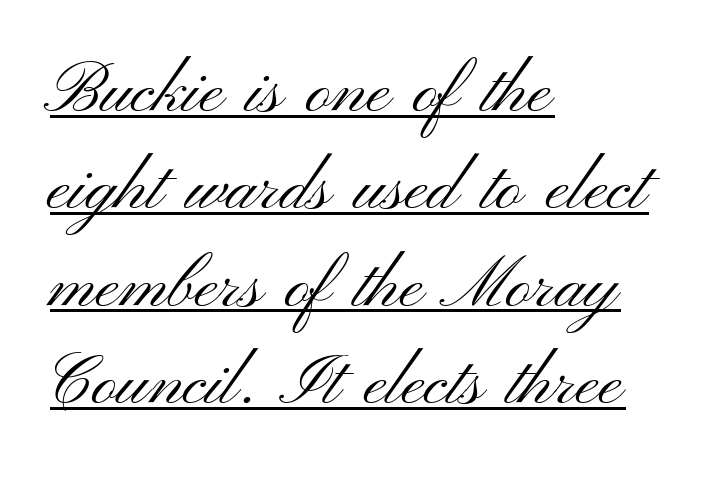
Compared with typical paragraphs, the rows here are spaced about the same. These characters rest on top of a visible drawn line. Typeset ragged right — the left edge is the straight one. Observe the absence of serifs on each vertical stroke in this sample. The letters look calm and open, with moderate or lighter stems.
